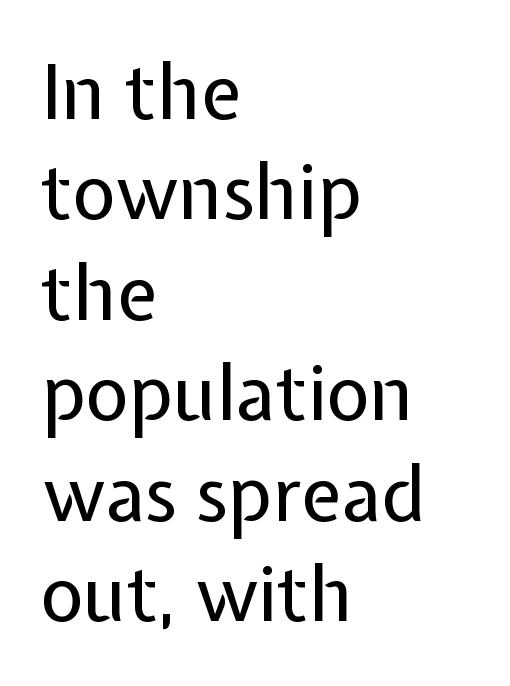
Q: Is the text bold? A: No.
Q: Is the text italic (slanted)? A: No, it is upright.
Q: Is the typeface a serif or a sans-serif typeface? A: Sans-serif.
Q: Is the text underlined? A: No.
Q: How is the paragraph aligned? A: Left-aligned.
Q: Is the spacing between letters normal or unusually wide? A: Normal.
Q: Is the spacing between lines tight, normal or loose? A: Normal.
Q: Width (condensed, normal, or wide)? A: Normal.
Q: Stroke contrast? A: Low.
Q: x-height? A: Medium.
Q: Monospaced? A: No.
